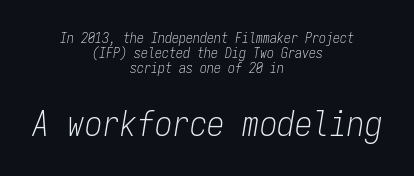
Each new line begins almost immediately beneath the previous one. A bare baseline throughout the passage. Designer's note — italics engaged. The setting favours the middle, as headings and verse often do.
